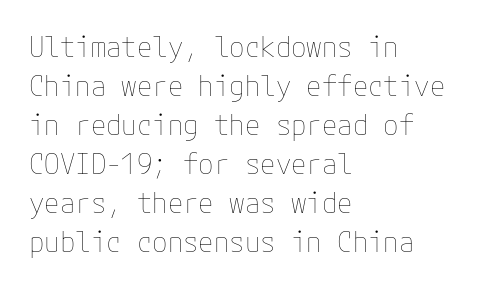
Plain, unruled lines of type. Short and long lines alike share a common starting point at left. You can tell it's not italic because the verticals are truly vertical. Successive baselines arrive at the customary interval.
